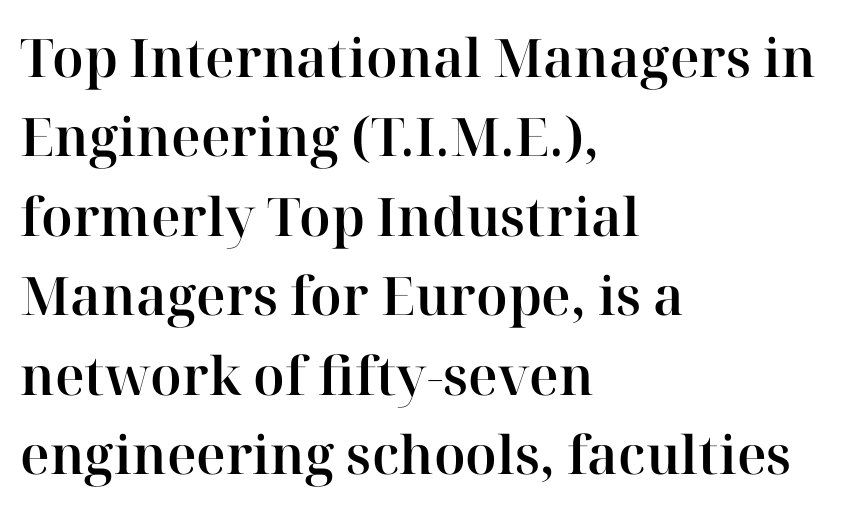
These lines keep a tight, regular rhythm from letter to letter. The specimen omits any rule beneath the text block's lines. Proportional: the letters do not fall into vertical columns. Italic: no, the glyphs are upright roman. Visually the block forms a straight wall on the left and a jagged coastline on the right. The passage shown is typeset with a serif family.
